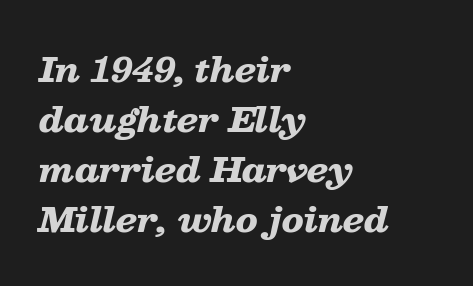
Q: Is the text bold? A: Yes.
Q: Is the text italic (slanted)? A: Yes, it leans right by about 13 degrees.
Q: Is the text underlined? A: No.
Q: How is the paragraph aligned? A: Left-aligned.
Q: Is the spacing between letters normal or unusually wide? A: Normal.
Q: Is the spacing between lines tight, normal or loose? A: Normal.
Q: Width (condensed, normal, or wide)? A: Wide.
Q: Stroke contrast? A: Low.
Q: x-height? A: Medium.
Q: Monospaced? A: No.
